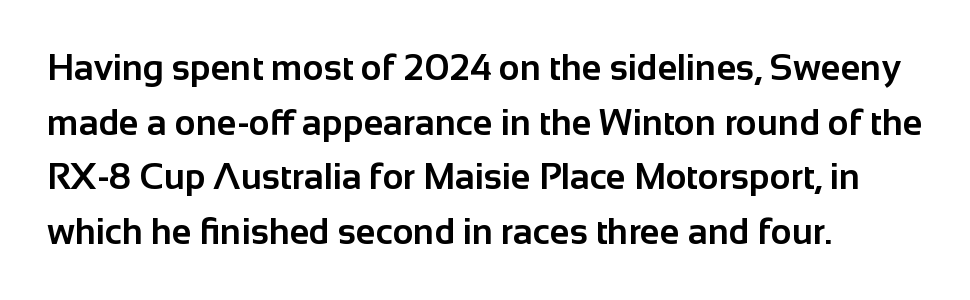
Q: Is the text bold? A: Yes.
Q: Is the text italic (slanted)? A: No, it is upright.
Q: Is the typeface a serif or a sans-serif typeface? A: Sans-serif.
Q: Is the text underlined? A: No.
Q: How is the paragraph aligned? A: Left-aligned.
Q: Is the spacing between letters normal or unusually wide? A: Normal.
Q: Is the spacing between lines tight, normal or loose? A: Normal.
Q: Width (condensed, normal, or wide)? A: Normal.
Q: Stroke contrast? A: Low.
Q: x-height? A: Medium.
Q: Monospaced? A: No.
